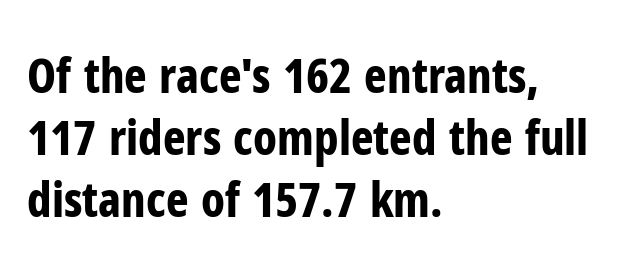
Q: Is the text bold? A: Yes.
Q: Is the text italic (slanted)? A: No, it is upright.
Q: Is the typeface a serif or a sans-serif typeface? A: Sans-serif.
Q: Is the text underlined? A: No.
Q: How is the paragraph aligned? A: Left-aligned.
Q: Is the spacing between letters normal or unusually wide? A: Normal.
Q: Is the spacing between lines tight, normal or loose? A: Normal.
Q: Width (condensed, normal, or wide)? A: Condensed.
Q: Stroke contrast? A: Low.
Q: x-height? A: Medium.
Q: Monospaced? A: No.
